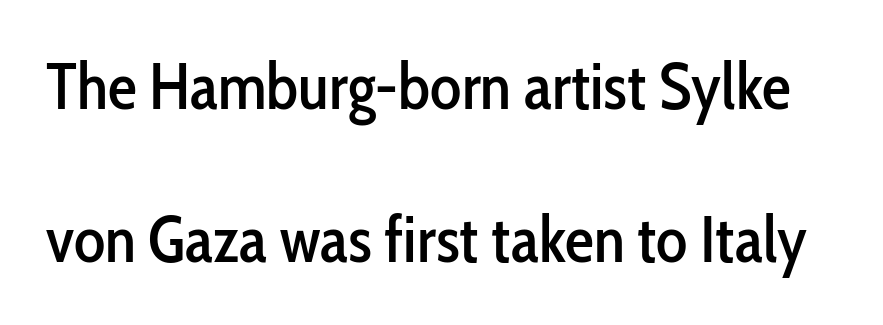
Q: Is the text italic (slanted)? A: No, it is upright.
Q: Is the typeface a serif or a sans-serif typeface? A: Sans-serif.
Q: Is the text underlined? A: No.
Q: Is the spacing between letters normal or unusually wide? A: Normal.
Q: Is the spacing between lines tight, normal or loose? A: Loose.
Q: Width (condensed, normal, or wide)? A: Condensed.
Q: Stroke contrast? A: Low.
Q: x-height? A: Medium.
Q: Monospaced? A: No.
